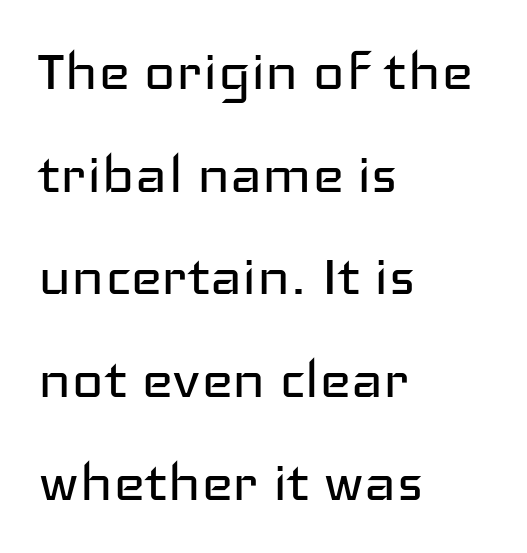
{"serif": "no", "italic": "no", "bold": "no", "weight": "regular", "width": "wide", "stroke_contrast": "low", "x_height": "medium", "monospaced": "no", "underline": "no", "align": "left", "line_spacing": "normal", "line_spacing_ratio": 1.51, "letter_spacing": "normal", "letter_spacing_em": 0.0, "glyph_px": 68}
